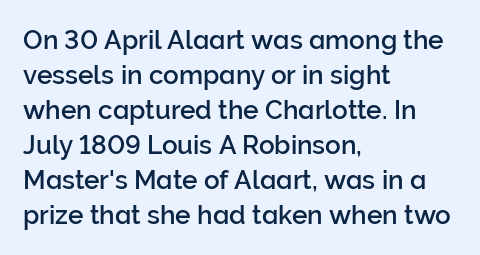
The image shows 26 px text type, upright; set left-aligned, normal line spacing (1.35x), normal letter spacing, not underlined.
